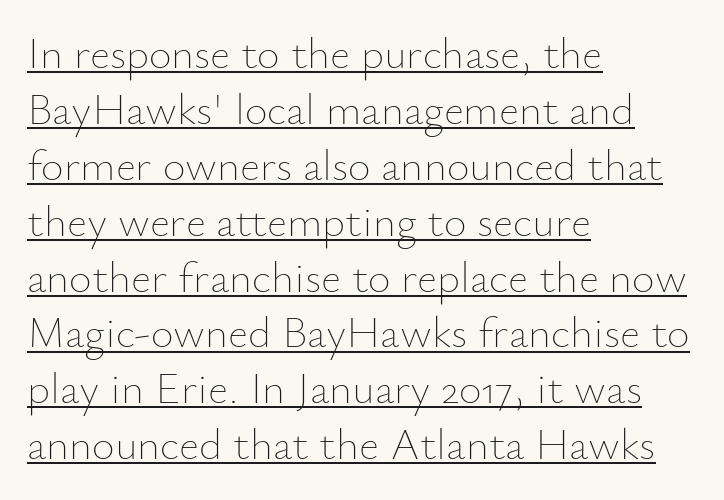
{"italic": "no", "bold": "no", "weight": "thin", "width": "normal", "stroke_contrast": "low", "x_height": "small", "monospaced": "no", "underline": "yes", "align": "left", "line_spacing": "normal", "line_spacing_ratio": 1.27, "letter_spacing": "normal", "letter_spacing_em": 0.0, "glyph_px": 44}
